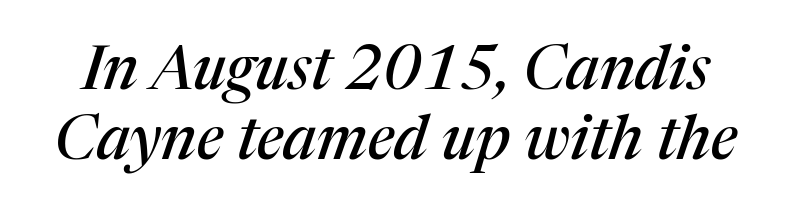
The leading is snug, giving the passage a crowded texture. Quick note: underline off. You could not count columns in this text — the font is proportionally spaced. The axis of the letterforms is tilted away from vertical. Characters follow at the spacing the type designer built in. The face used here is seriffed, in the tradition of book romans.
